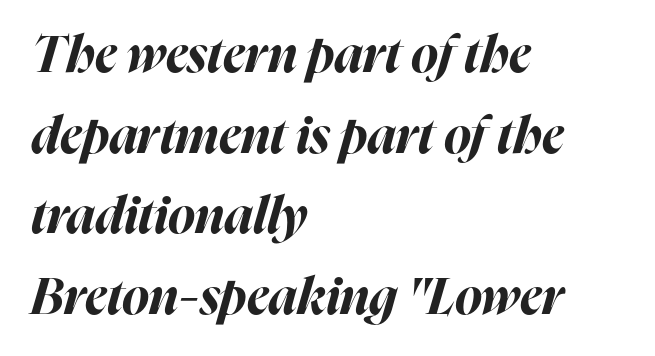
Caption: standard tracking, unaltered. Varying glyph widths throughout — classic text-font behaviour. Any mark beneath the type? The region is blank. These lines stack with their left ends in a neat column. Rendered with sloped, italic letterforms.
